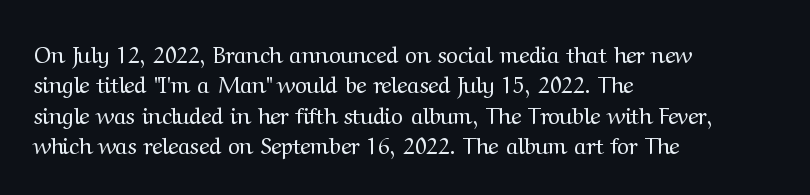
Q: Is the text bold? A: No.
Q: Is the text italic (slanted)? A: No, it is upright.
Q: Is the text underlined? A: No.
Q: How is the paragraph aligned? A: Left-aligned.
Q: Is the spacing between letters normal or unusually wide? A: Normal.
Q: Is the spacing between lines tight, normal or loose? A: Normal.
